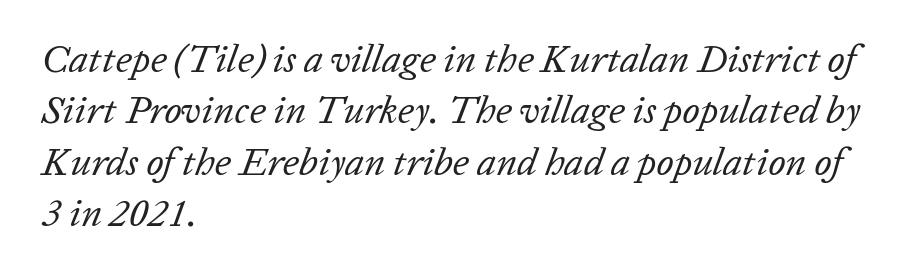
{"italic": "yes", "lean": "right", "slant_degrees": 20, "bold": "no", "weight": "regular", "width": "normal", "stroke_contrast": "low", "x_height": "medium", "monospaced": "no", "underline": "no", "align": "left", "line_spacing": "normal", "line_spacing_ratio": 1.32, "letter_spacing": "normal", "letter_spacing_em": 0.0, "glyph_px": 39}
